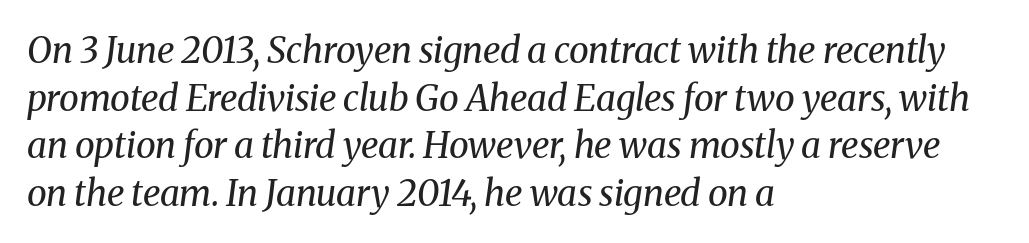
{"serif": "yes", "italic": "yes", "lean": "right", "slant_degrees": 8, "bold": "no", "weight": "regular", "width": "normal", "stroke_contrast": "medium", "x_height": "medium", "monospaced": "no", "underline": "no", "align": "left", "line_spacing": "normal", "line_spacing_ratio": 1.32, "letter_spacing": "normal", "letter_spacing_em": 0.0, "glyph_px": 36}
